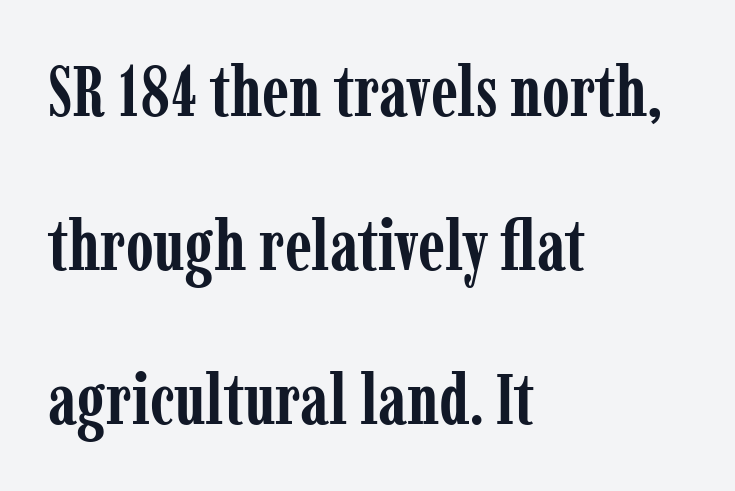
{"serif": "yes", "italic": "no", "bold": "yes", "weight": "semibold", "width": "condensed", "stroke_contrast": "low", "x_height": "medium", "monospaced": "no", "underline": "no", "align": "left", "line_spacing": "loose", "line_spacing_ratio": 2.17, "letter_spacing": "normal", "letter_spacing_em": 0.0, "glyph_px": 71}
